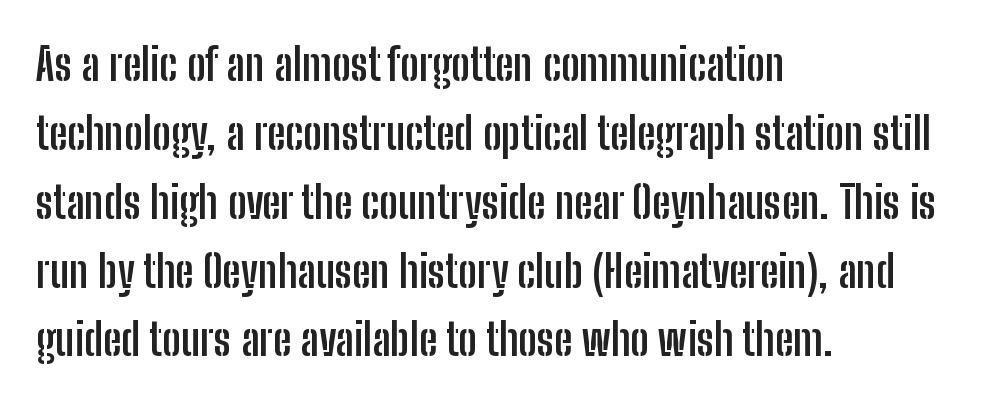
Q: Is the text bold? A: Yes.
Q: Is the text italic (slanted)? A: No, it is upright.
Q: Is the typeface a serif or a sans-serif typeface? A: Sans-serif.
Q: Is the text underlined? A: No.
Q: How is the paragraph aligned? A: Left-aligned.
Q: Is the spacing between letters normal or unusually wide? A: Normal.
Q: Is the spacing between lines tight, normal or loose? A: Normal.
Q: Width (condensed, normal, or wide)? A: Condensed.
Q: Stroke contrast? A: Low.
Q: x-height? A: Medium.
Q: Monospaced? A: No.
